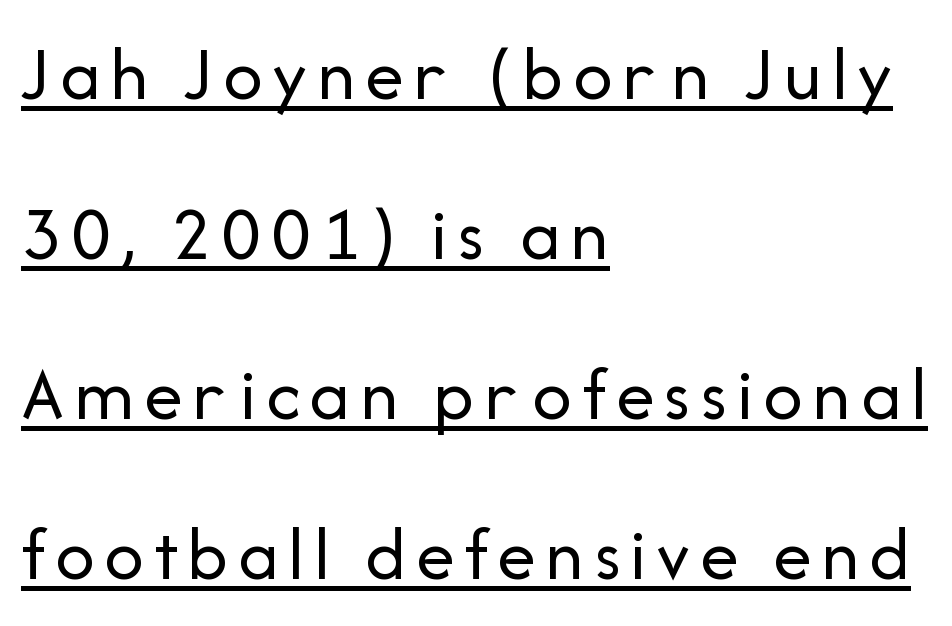
The image shows 78 px regular-weight sans-serif type, upright; set left-aligned, loose line spacing (2.05x), underlined; low stroke contrast and a medium x-height.
